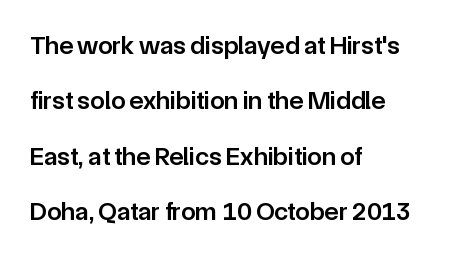
Q: Is the text bold? A: Semi-bold.
Q: Is the text italic (slanted)? A: No, it is upright.
Q: Is the text underlined? A: No.
Q: How is the paragraph aligned? A: Left-aligned.
Q: Is the spacing between letters normal or unusually wide? A: Normal.
Q: Is the spacing between lines tight, normal or loose? A: Loose.
